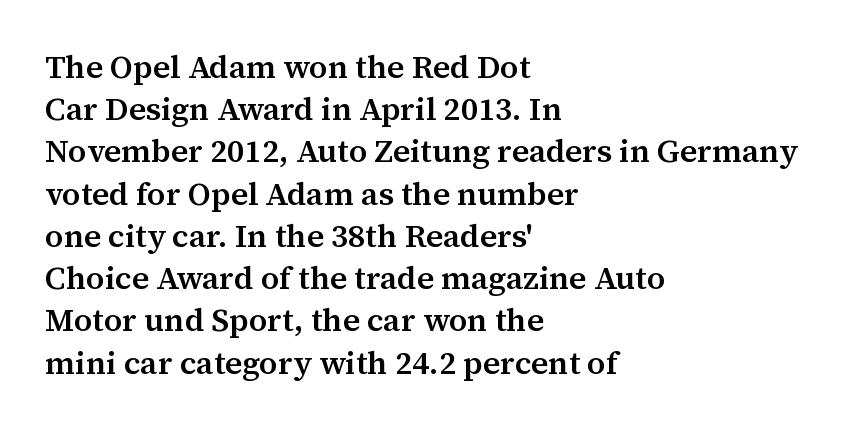
Q: Is the text bold? A: Semi-bold.
Q: Is the text italic (slanted)? A: No, it is upright.
Q: Is the typeface a serif or a sans-serif typeface? A: Serif.
Q: Is the text underlined? A: No.
Q: How is the paragraph aligned? A: Left-aligned.
Q: Is the spacing between letters normal or unusually wide? A: Normal.
Q: Is the spacing between lines tight, normal or loose? A: Normal.
Q: Width (condensed, normal, or wide)? A: Normal.
Q: Stroke contrast? A: Medium.
Q: x-height? A: Medium.
Q: Monospaced? A: No.
